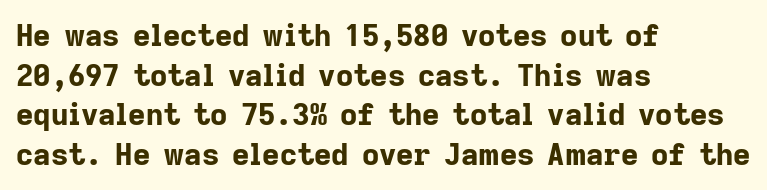
Q: Is the text bold? A: Yes.
Q: Is the text italic (slanted)? A: No, it is upright.
Q: Is the typeface a serif or a sans-serif typeface? A: Sans-serif.
Q: Is the text underlined? A: No.
Q: How is the paragraph aligned? A: Left-aligned.
Q: Is the spacing between letters normal or unusually wide? A: Normal.
Q: Is the spacing between lines tight, normal or loose? A: Normal.
Q: Width (condensed, normal, or wide)? A: Normal.
Q: Stroke contrast? A: Low.
Q: x-height? A: Medium.
Q: Monospaced? A: No.
